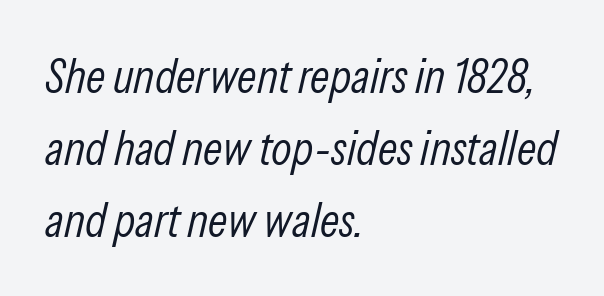
Default kerning and tracking; the words read as compact shapes. The leading is moderate, giving the passage an even texture. The weight would be labelled regular, book, light, or lighter still. The space directly below the letters is spotless.
